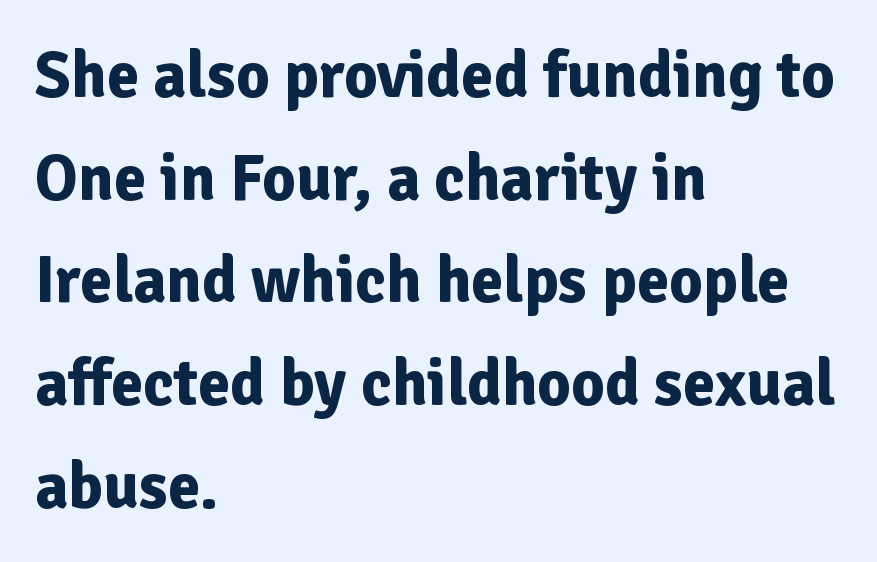
The image shows 65 px bold sans-serif type, upright; set left-aligned, normal line spacing (1.58x), normal letter spacing, not underlined; low stroke contrast and a medium x-height.
